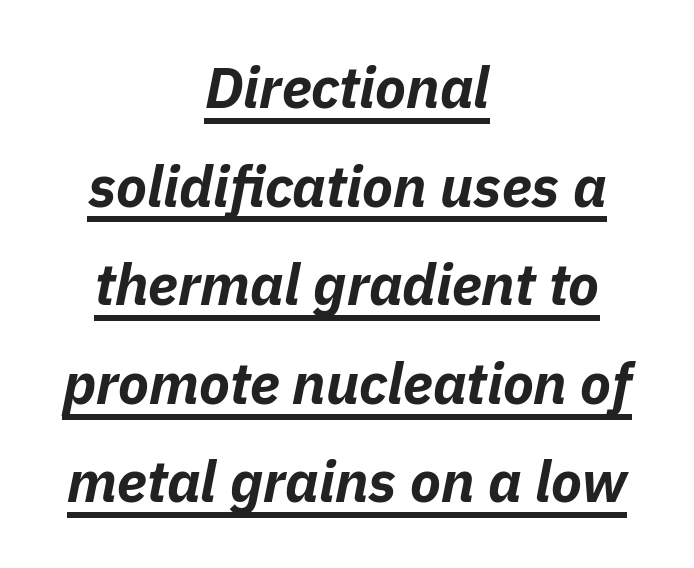
Q: Is the text bold? A: Yes.
Q: Is the text italic (slanted)? A: Yes, it leans right by about 11 degrees.
Q: Is the text underlined? A: Yes.
Q: How is the paragraph aligned? A: Centered.
Q: Is the spacing between letters normal or unusually wide? A: Normal.
Q: Width (condensed, normal, or wide)? A: Normal.
Q: Stroke contrast? A: Low.
Q: x-height? A: Medium.
Q: Monospaced? A: No.
